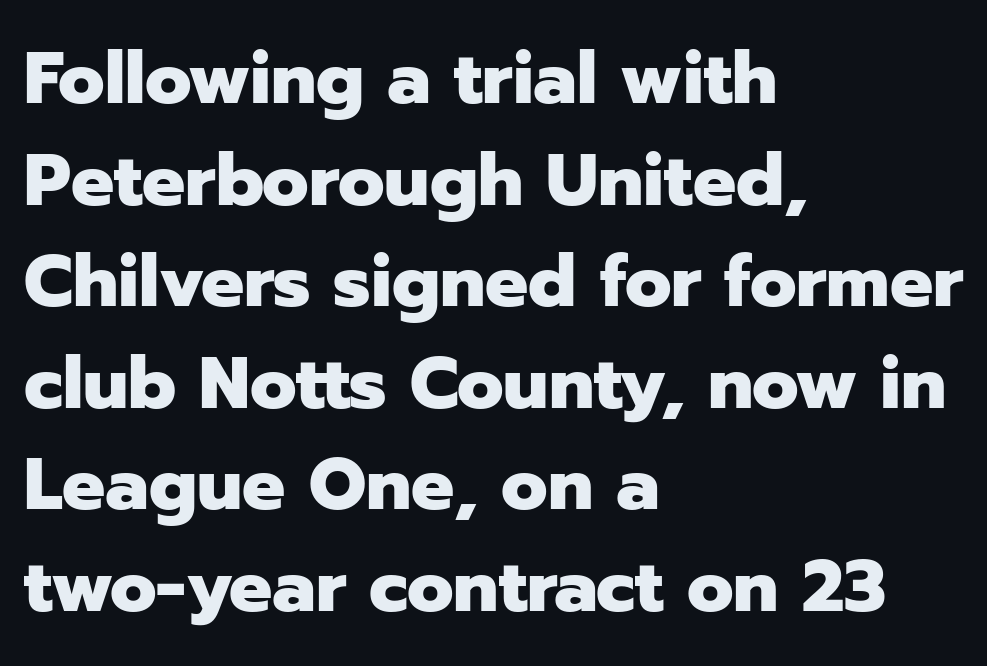
Q: Is the text bold? A: Yes.
Q: Is the text italic (slanted)? A: No, it is upright.
Q: Is the typeface a serif or a sans-serif typeface? A: Sans-serif.
Q: Is the text underlined? A: No.
Q: How is the paragraph aligned? A: Left-aligned.
Q: Is the spacing between letters normal or unusually wide? A: Normal.
Q: Is the spacing between lines tight, normal or loose? A: Normal.
Q: Width (condensed, normal, or wide)? A: Normal.
Q: Stroke contrast? A: Low.
Q: x-height? A: Medium.
Q: Monospaced? A: No.
